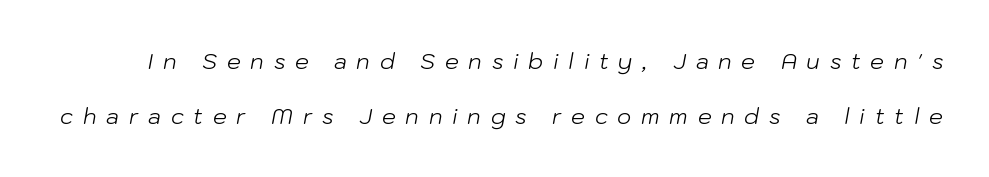
Q: Is the text bold? A: No.
Q: Is the text italic (slanted)? A: Yes, it leans right by about 10 degrees.
Q: Is the text underlined? A: No.
Q: Is the spacing between letters normal or unusually wide? A: Unusually wide.
Q: Is the spacing between lines tight, normal or loose? A: Loose.
